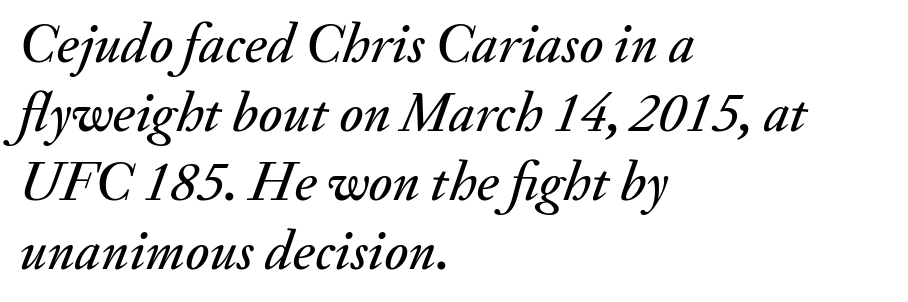
Type without underlining. The rag falls on the right side of this text block. If you drew a line through each stem, it would be angled. You could call the tracking neutral — neither tight nor loose.
